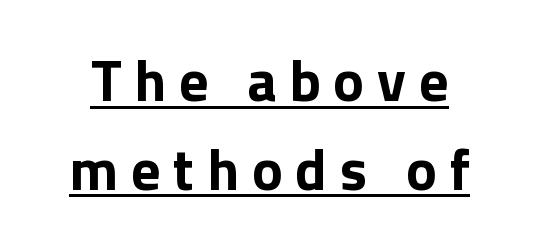
{"serif": "no", "italic": "no", "bold": "yes", "weight": "bold", "width": "normal", "stroke_contrast": "low", "x_height": "medium", "monospaced": "no", "underline": "yes", "line_spacing": "normal", "line_spacing_ratio": 1.53, "letter_spacing": "wide", "letter_spacing_em": 0.22, "glyph_px": 58}
